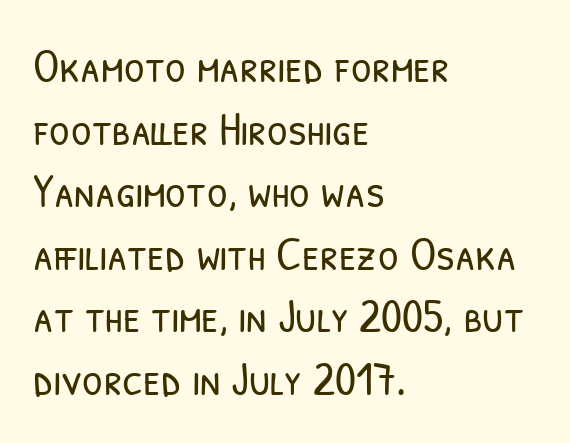
The image shows 47 px light, condensed sans-serif type; set left-aligned, normal line spacing (1.33x), normal letter spacing, not underlined; low stroke contrast and a medium x-height.
